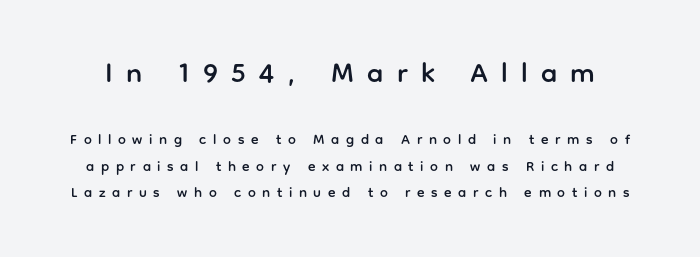
The first block has been scaled up relative to the second. Observe the absence of serifs on each vertical stroke in this sample. Any mark beneath the type? The region is blank. The typography opts for an upright posture over an oblique one. The face used here is proportionally spaced, like ordinary book or web type.
